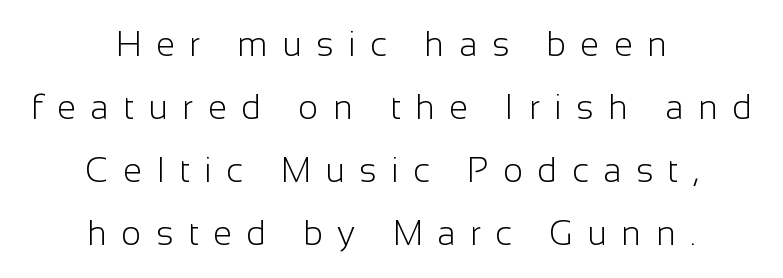
{"serif": "no", "italic": "no", "bold": "no", "weight": "light", "width": "normal", "stroke_contrast": "low", "x_height": "medium", "monospaced": "no", "underline": "no", "align": "center", "line_spacing_ratio": 1.85, "letter_spacing": "wide", "letter_spacing_em": 0.43, "glyph_px": 34}
